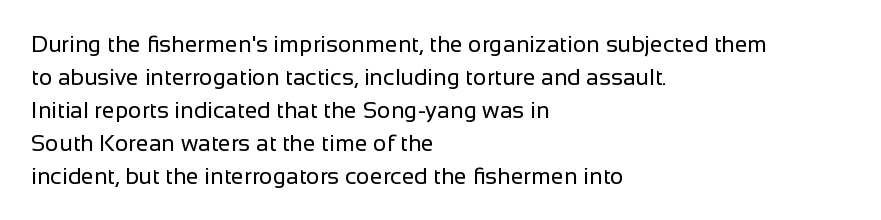
The image shows 23 px text type, upright; set left-aligned, normal line spacing (1.43x), normal letter spacing, not underlined.
